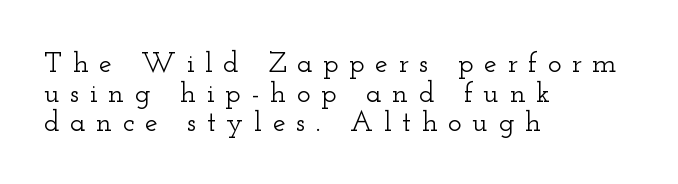
{"serif": "yes", "italic": "no", "width": "wide", "stroke_contrast": "low", "x_height": "small", "monospaced": "no", "underline": "no", "align": "left", "line_spacing": "tight", "line_spacing_ratio": 1.02, "letter_spacing": "wide", "letter_spacing_em": 0.36, "glyph_px": 29}
